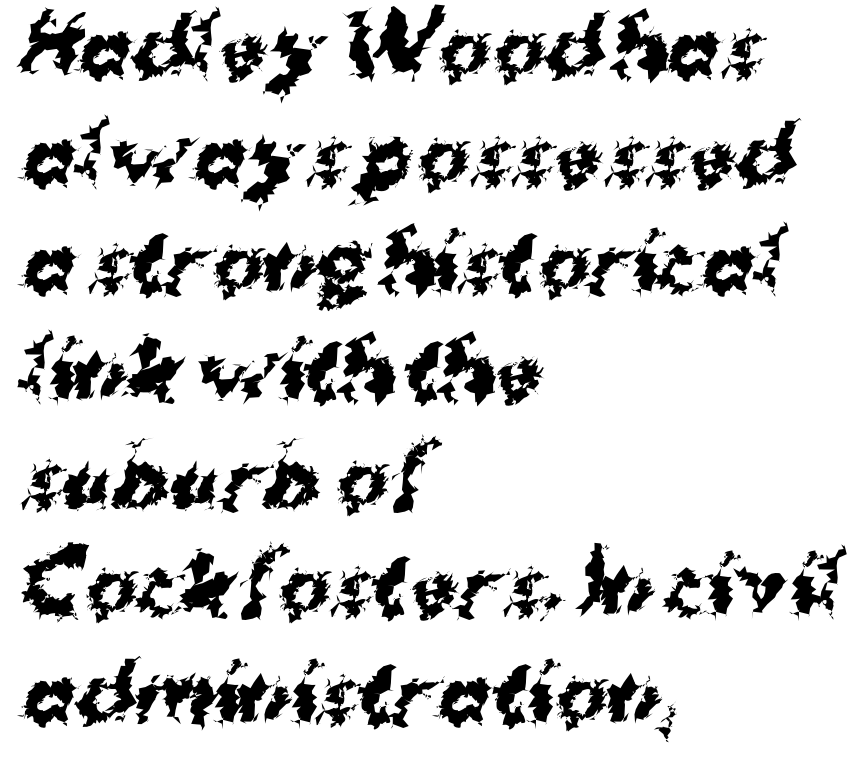
How are the letters spaced? Ordinarily, with no added tracking. Short and long lines alike share a common starting point at left. A normal amount of white space separates one row of letters from the next. Honestly, there is no underline to notice here at all. Note the varied advance widths — an 'i' is clearly narrower than an 'm'. Bold? Absolutely — the strokes are thick and heavy.
